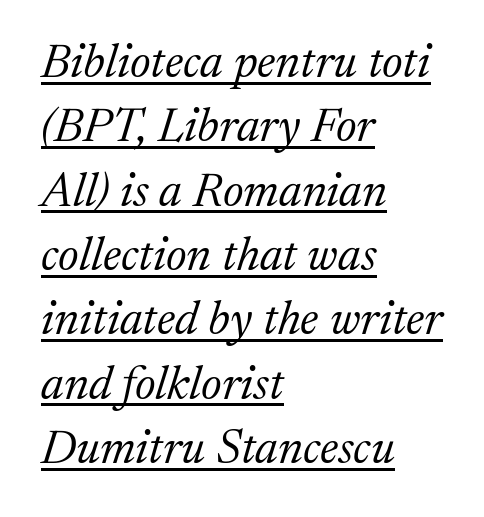
When letters slant like this, we call the style italic. The lines are quadded left. These characters rest on top of a visible drawn line. Observe the ordinary spacing: letters are neighbours, not strangers. A typesetter would call this leading conventional body-copy spacing. The characters display serif detailing at their extremities.
